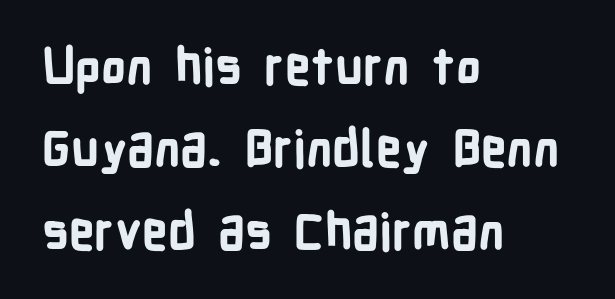
{"serif": "no", "italic": "no", "bold": "yes", "weight": "bold", "width": "condensed", "stroke_contrast": "low", "x_height": "medium", "monospaced": "no", "underline": "no", "align": "left", "line_spacing": "normal", "line_spacing_ratio": 1.65, "letter_spacing": "normal", "letter_spacing_em": 0.0, "glyph_px": 50}
